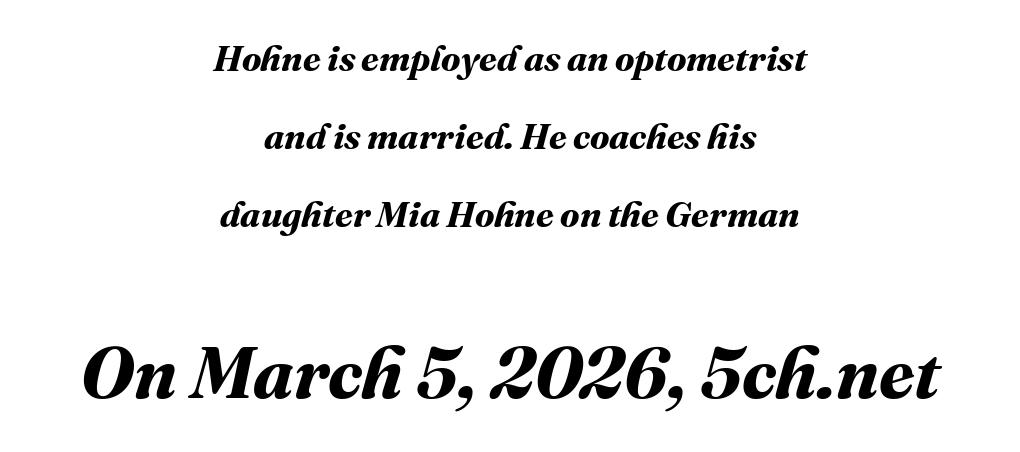
What stands out about the letter spacing? Nothing — it is the standard amount. You get the small type first, then a jump to larger type. The face used here has the dense, thick strokes of a bold. Plain, unruled lines of type.
